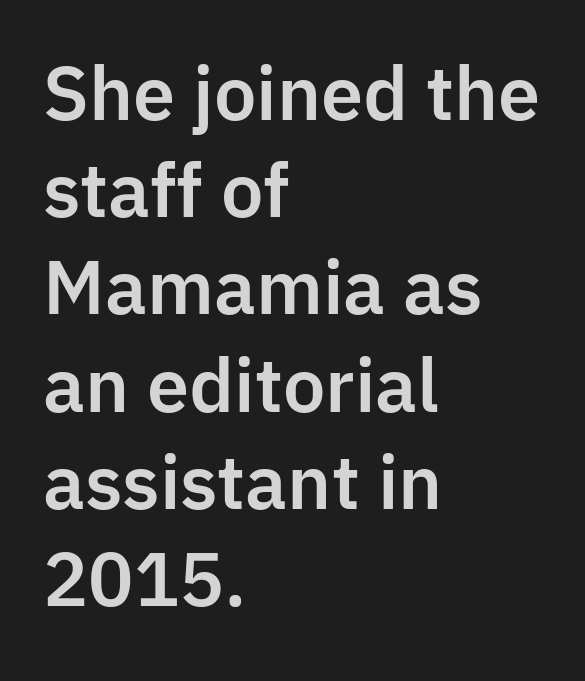
The image shows 72 px sans-serif type, upright; set left-aligned, normal line spacing (1.35x), normal letter spacing, not underlined; low stroke contrast and a medium x-height.
